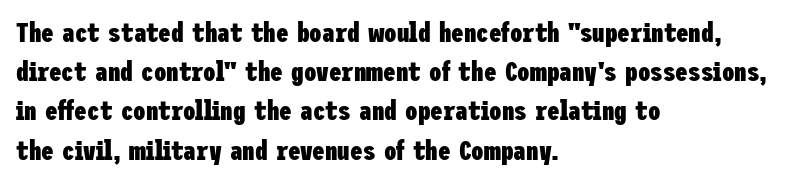
{"serif": "no", "italic": "no", "bold": "yes", "weight": "heavy", "width": "condensed", "stroke_contrast": "low", "x_height": "medium", "underline": "no", "align": "left", "line_spacing": "normal", "line_spacing_ratio": 1.4, "letter_spacing": "normal", "letter_spacing_em": 0.0, "glyph_px": 28}
